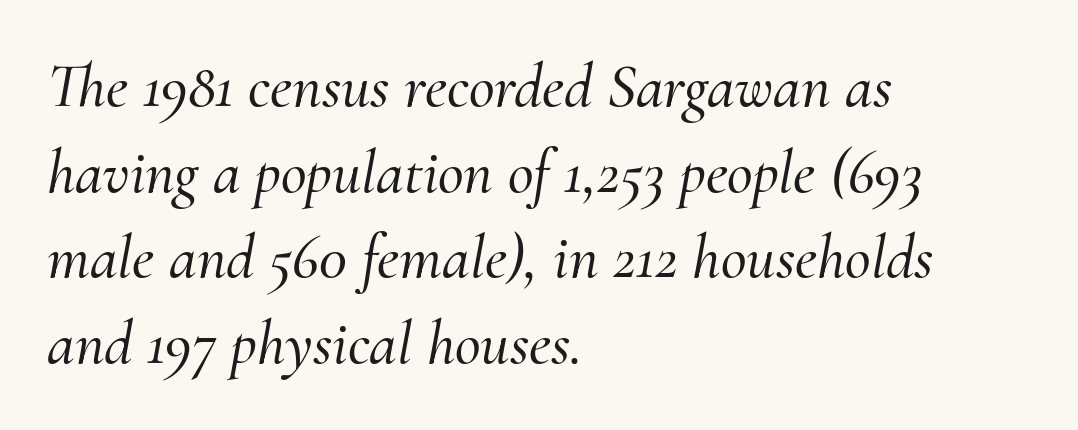
The image shows 63 px serif type, italic (leaning right); set left-aligned, normal line spacing (1.36x), normal letter spacing, not underlined; medium stroke contrast and a small x-height.
